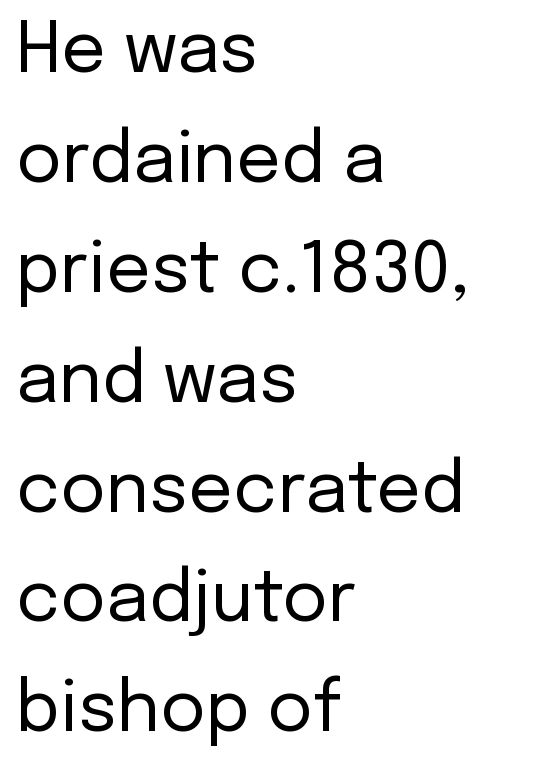
The image shows 70 px regular-weight sans-serif type, upright; set left-aligned, normal line spacing (1.57x), normal letter spacing, not underlined; low stroke contrast and a medium x-height.
